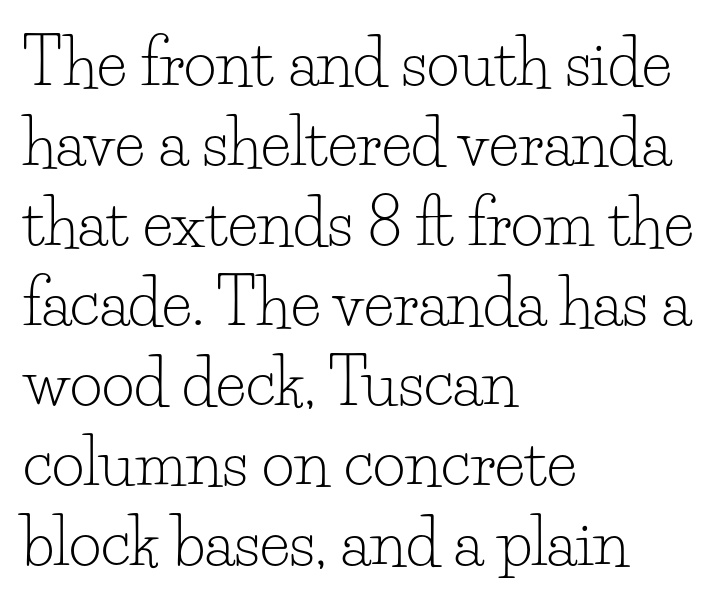
The image shows 63 px light serif type, upright; set left-aligned, normal line spacing (1.27x), normal letter spacing, not underlined; low stroke contrast and a small x-height.
